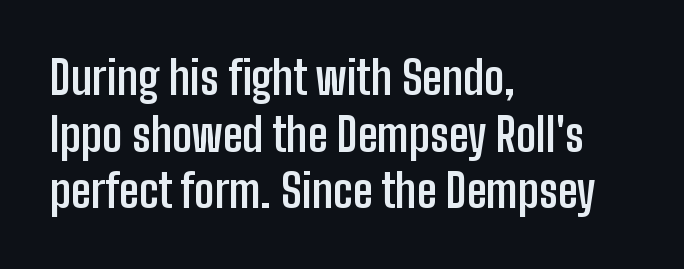
{"serif": "no", "italic": "no", "bold": "yes", "weight": "semibold", "width": "condensed", "stroke_contrast": "low", "x_height": "medium", "monospaced": "no", "underline": "no", "align": "left", "line_spacing": "normal", "line_spacing_ratio": 1.26, "letter_spacing": "normal", "letter_spacing_em": 0.0, "glyph_px": 45}
